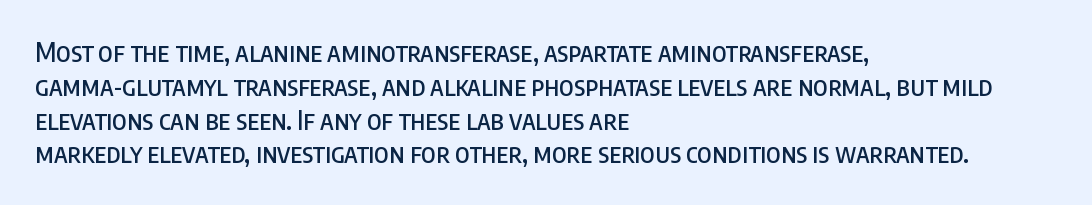
The ragged edge is on the right, which tells us the setting is flush left. How would I describe the line gaps? Plain and ordinary. This is the regular roman posture of the typeface. Only glyphs here, with clear space below each row.
